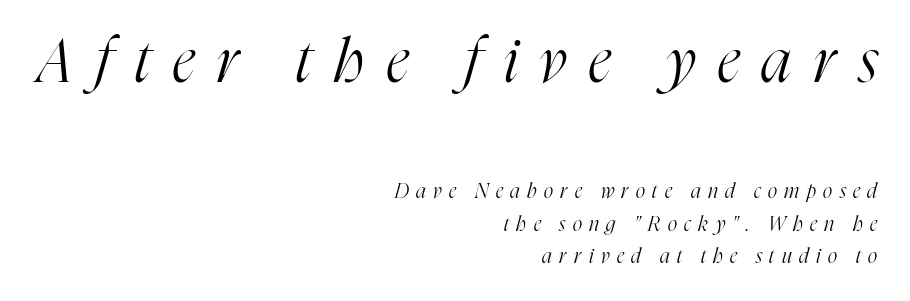
{"serif": "yes", "italic": "yes", "lean": "right", "slant_degrees": 16, "bold": "no", "weight": "light", "width": "condensed", "stroke_contrast": "high", "x_height": "medium", "monospaced": "no", "underline": "no", "align": "right", "line_spacing": "normal", "line_spacing_ratio": 1.64, "letter_spacing": "wide", "letter_spacing_em": 0.37, "larger_block": "first", "size_ratio": 3.05, "glyph_px": 61}
